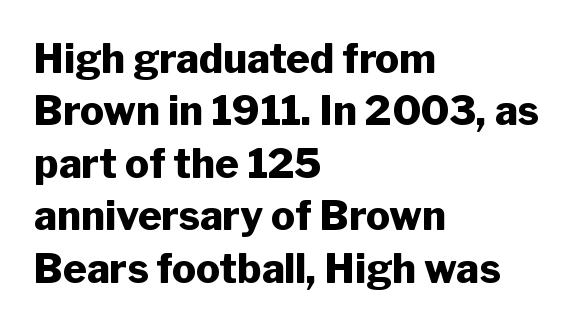
Q: Is the text bold? A: Yes.
Q: Is the text italic (slanted)? A: No, it is upright.
Q: Is the typeface a serif or a sans-serif typeface? A: Sans-serif.
Q: Is the text underlined? A: No.
Q: How is the paragraph aligned? A: Left-aligned.
Q: Is the spacing between letters normal or unusually wide? A: Normal.
Q: Is the spacing between lines tight, normal or loose? A: Normal.
Q: Width (condensed, normal, or wide)? A: Normal.
Q: Stroke contrast? A: Low.
Q: x-height? A: Medium.
Q: Monospaced? A: No.
